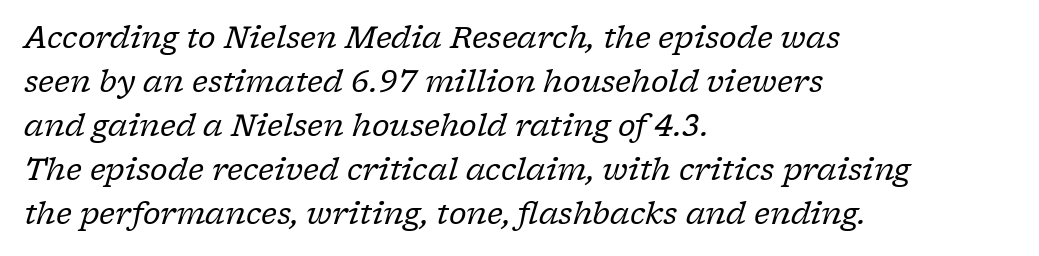
{"serif": "yes", "italic": "yes", "lean": "right", "slant_degrees": 17, "bold": "no", "weight": "regular", "width": "normal", "stroke_contrast": "low", "x_height": "medium", "monospaced": "no", "underline": "no", "align": "left", "line_spacing": "normal", "line_spacing_ratio": 1.47, "letter_spacing": "normal", "letter_spacing_em": 0.0, "glyph_px": 30}
